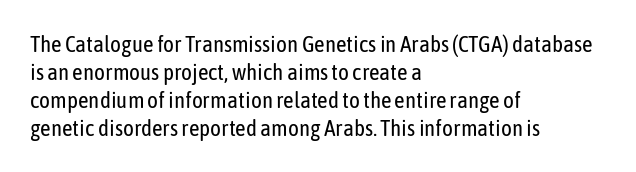
{"italic": "no", "bold": "no", "underline": "no", "align": "left", "line_spacing_ratio": 1.22, "letter_spacing": "normal", "letter_spacing_em": 0.0, "glyph_px": 23}
